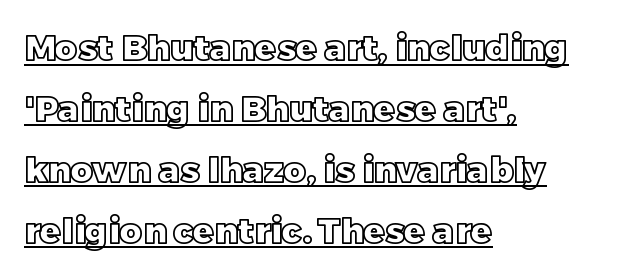
{"italic": "no", "width": "normal", "x_height": "large", "monospaced": "no", "underline": "yes", "align": "left", "line_spacing_ratio": 1.74, "letter_spacing": "normal", "letter_spacing_em": 0.0, "glyph_px": 35}
